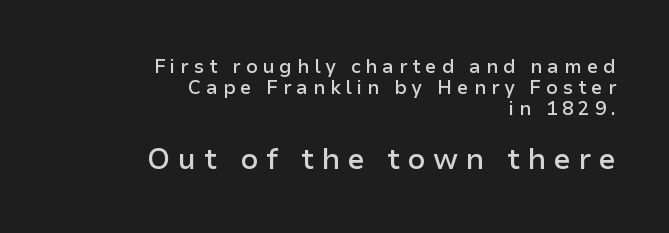
Q: Is the text bold? A: Semi-bold.
Q: Is the text italic (slanted)? A: No, it is upright.
Q: Is the typeface a serif or a sans-serif typeface? A: Sans-serif.
Q: Is the text underlined? A: No.
Q: How is the paragraph aligned? A: Right-aligned.
Q: Is the spacing between letters normal or unusually wide? A: Unusually wide.
Q: Is the spacing between lines tight, normal or loose? A: Tight.
Q: Which block of text is set in a larger size, the first (top) or the second (bottom)? A: The second (bottom) one.
Q: Width (condensed, normal, or wide)? A: Normal.
Q: Stroke contrast? A: Low.
Q: x-height? A: Medium.
Q: Monospaced? A: No.
